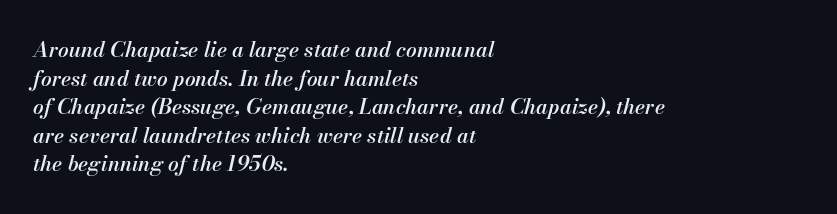
The image shows 21 px text type, italic (leaning right); set left-aligned, normal line spacing (1.36x), normal letter spacing, not underlined.
